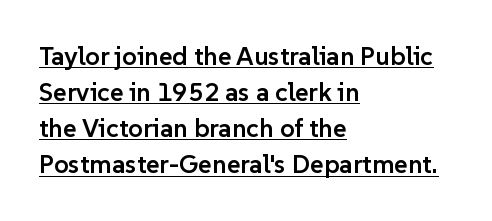
The image shows 26 px text type, upright; set left-aligned, normal line spacing (1.39x), normal letter spacing, underlined.
